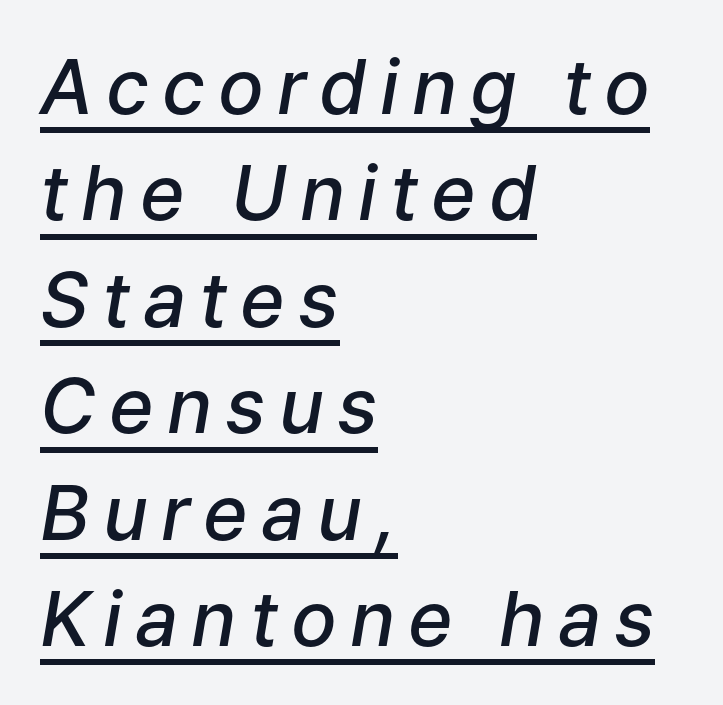
Q: Is the text bold? A: Semi-bold.
Q: Is the text italic (slanted)? A: Yes, it leans right by about 9 degrees.
Q: Is the text underlined? A: Yes.
Q: How is the paragraph aligned? A: Left-aligned.
Q: Is the spacing between lines tight, normal or loose? A: Normal.
Q: Width (condensed, normal, or wide)? A: Normal.
Q: Stroke contrast? A: Low.
Q: x-height? A: Medium.
Q: Monospaced? A: No.
